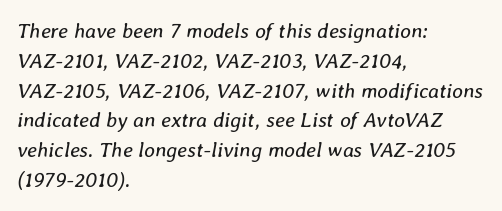
A classic flush-left, rag-right setting is used for this passage. The passage shown is not bold in any degree. Descenders are the only things crossing below the line. Yep, that's italic — everything's leaning. One glance says typical: line gaps are just what's usual.
